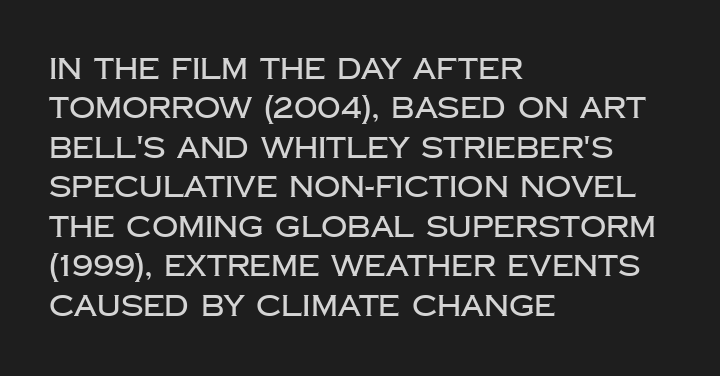
{"serif": "no", "italic": "no", "width": "normal", "stroke_contrast": "low", "x_height": "large", "monospaced": "no", "underline": "no", "align": "left", "line_spacing": "normal", "line_spacing_ratio": 1.36, "letter_spacing": "normal", "letter_spacing_em": 0.0, "glyph_px": 29}
